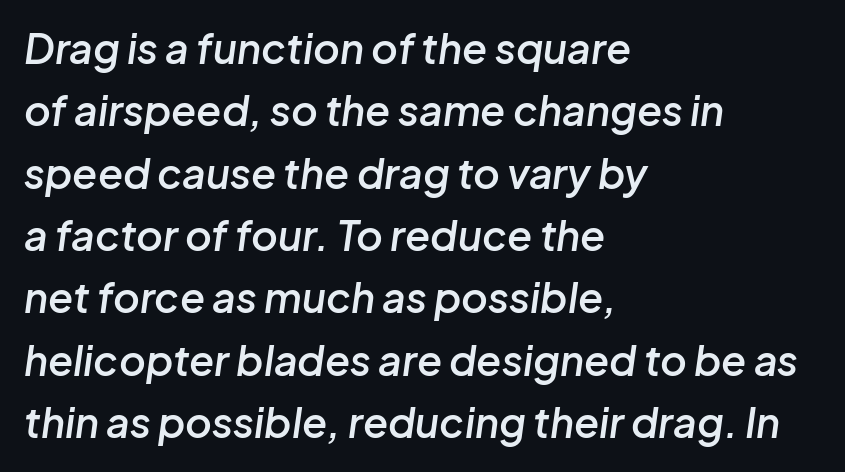
Q: Is the text bold? A: Semi-bold.
Q: Is the text italic (slanted)? A: Yes, it leans right by about 8 degrees.
Q: Is the text underlined? A: No.
Q: How is the paragraph aligned? A: Left-aligned.
Q: Is the spacing between letters normal or unusually wide? A: Normal.
Q: Is the spacing between lines tight, normal or loose? A: Normal.
Q: Width (condensed, normal, or wide)? A: Normal.
Q: Stroke contrast? A: Low.
Q: x-height? A: Medium.
Q: Monospaced? A: No.
